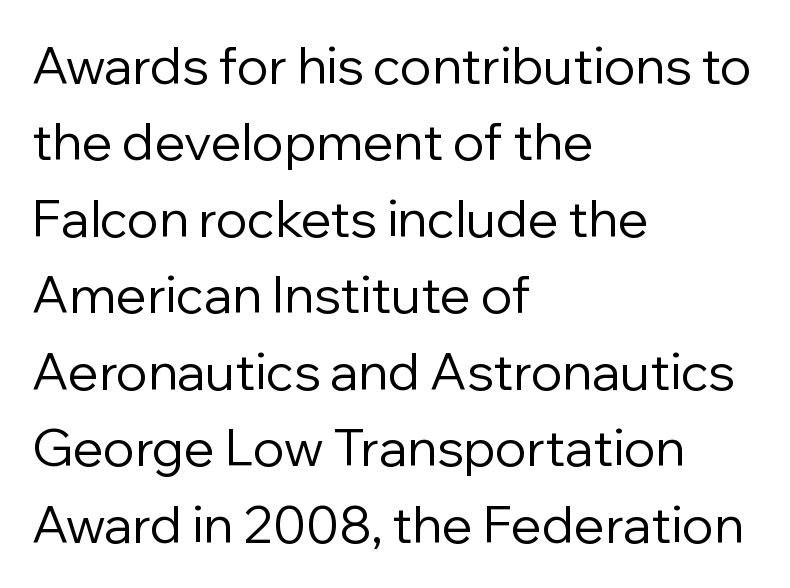
Q: Is the text bold? A: No.
Q: Is the text italic (slanted)? A: No, it is upright.
Q: Is the typeface a serif or a sans-serif typeface? A: Sans-serif.
Q: Is the text underlined? A: No.
Q: How is the paragraph aligned? A: Left-aligned.
Q: Is the spacing between letters normal or unusually wide? A: Normal.
Q: Is the spacing between lines tight, normal or loose? A: Normal.
Q: Width (condensed, normal, or wide)? A: Normal.
Q: Stroke contrast? A: Low.
Q: x-height? A: Medium.
Q: Monospaced? A: No.
